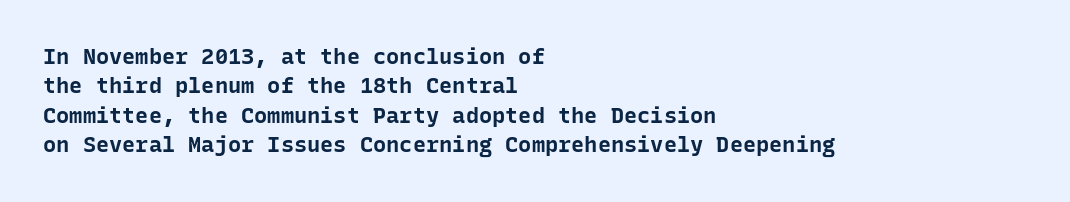
Q: Is the text bold? A: Yes.
Q: Is the text italic (slanted)? A: No, it is upright.
Q: Is the text underlined? A: No.
Q: How is the paragraph aligned? A: Left-aligned.
Q: Is the spacing between letters normal or unusually wide? A: Normal.
Q: Is the spacing between lines tight, normal or loose? A: Normal.
